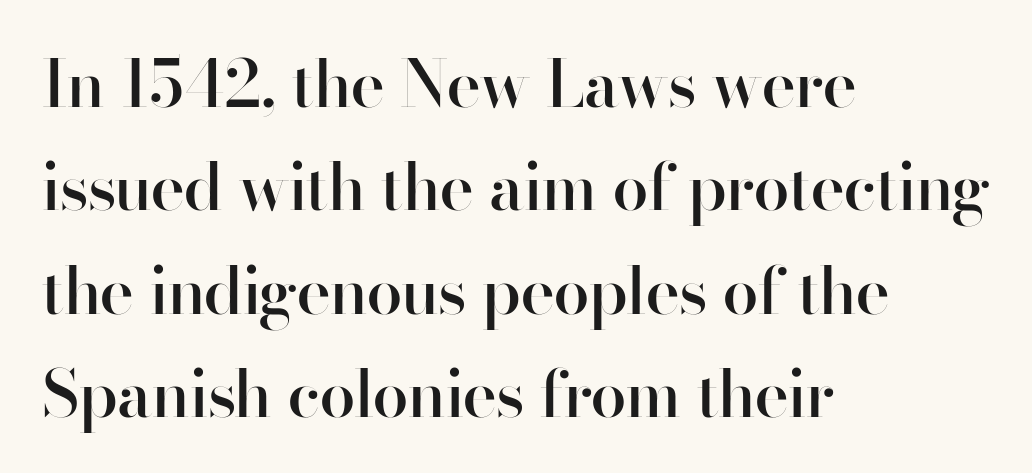
Q: Is the text bold? A: Semi-bold.
Q: Is the text italic (slanted)? A: No, it is upright.
Q: Is the typeface a serif or a sans-serif typeface? A: Sans-serif.
Q: Is the text underlined? A: No.
Q: How is the paragraph aligned? A: Left-aligned.
Q: Is the spacing between letters normal or unusually wide? A: Normal.
Q: Is the spacing between lines tight, normal or loose? A: Normal.
Q: Width (condensed, normal, or wide)? A: Normal.
Q: Stroke contrast? A: High.
Q: x-height? A: Small.
Q: Monospaced? A: No.
